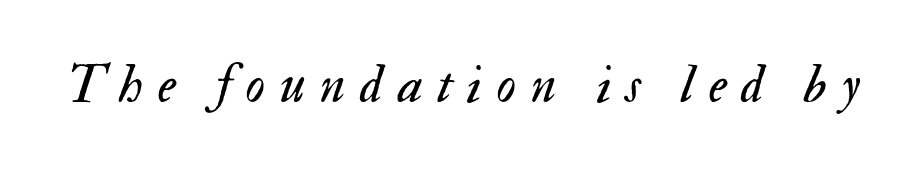
The image shows 54 px regular-weight type, italic (leaning right); set unusually wide letter spacing (+0.27 em), not underlined; medium stroke contrast and a small x-height.
